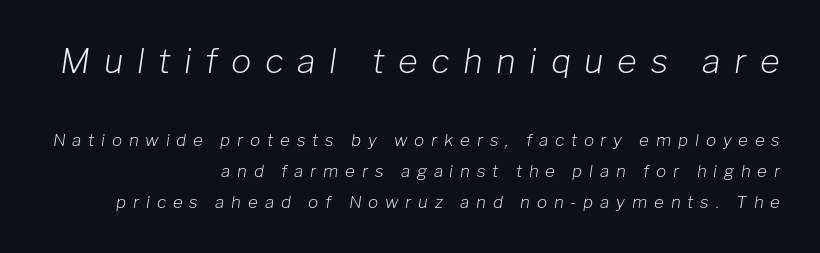
Display-style spreading of the glyphs; the letterfit is very open. Lines of text with bare space underneath. Note: larger setting up top, smaller setting below. Does the copy run flush right? Yes — the right margin is perfectly even. The passage shown is typed in a proportional face where columns would drift. The specimen reads as italic at a glance.
